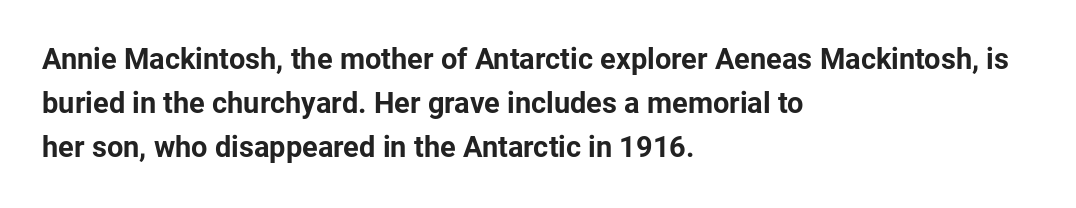
Reading down the column, the eye jumps a familiar distance to each next line. Each letter keeps its own natural width here, so spacing adapts to shape. Leftover space on each line is placed entirely after the last word. You could call the tracking neutral — neither tight nor loose. Check where the strokes stop: nothing finishes them off — pure sans.
